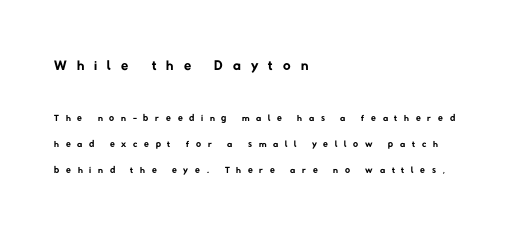
Q: Is the text bold? A: No.
Q: Is the text underlined? A: No.
Q: How is the paragraph aligned? A: Left-aligned.
Q: Is the spacing between letters normal or unusually wide? A: Unusually wide.
Q: Which block of text is set in a larger size, the first (top) or the second (bottom)? A: The first (top) one.
